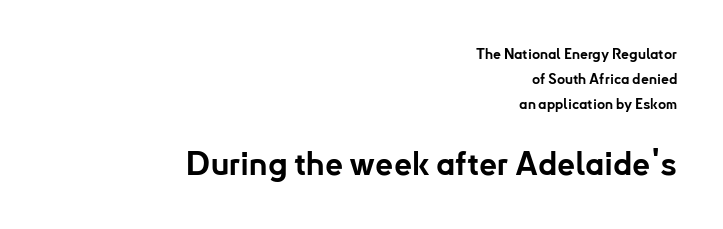
The image shows 32 px bold sans-serif type, upright; set right-aligned, line spacing 1.77x, normal letter spacing, not underlined; the second (bottom) block is 2.29x larger; low stroke contrast and a small x-height.
